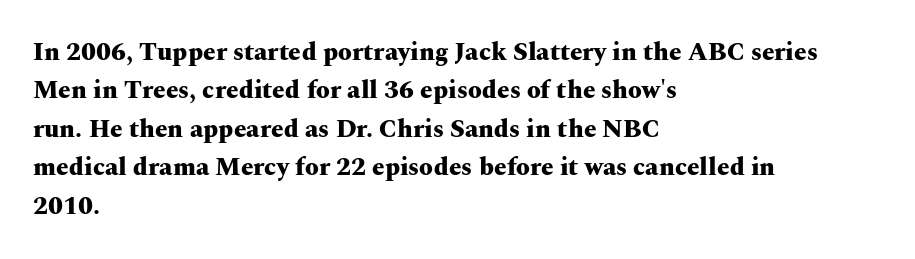
The image shows 25 px bold type, upright; set left-aligned, normal line spacing (1.54x), normal letter spacing, not underlined.
